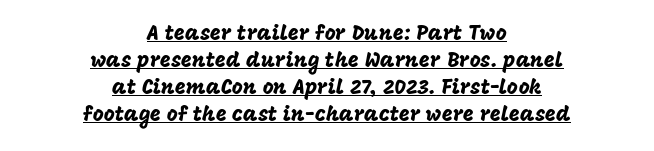
Alignment: centered. A typesetter would call this leading conventional body-copy spacing. Honestly, the underline is the first thing you notice here. Nothing unusual about the tracking: characters are spaced as the font intends.
